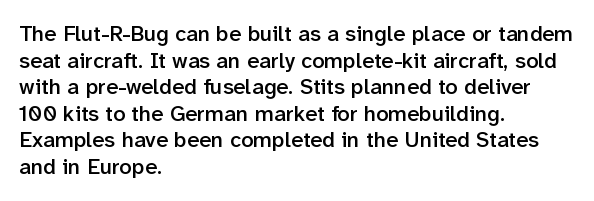
Q: Is the text bold? A: Semi-bold.
Q: Is the text italic (slanted)? A: No, it is upright.
Q: Is the text underlined? A: No.
Q: How is the paragraph aligned? A: Left-aligned.
Q: Is the spacing between letters normal or unusually wide? A: Normal.
